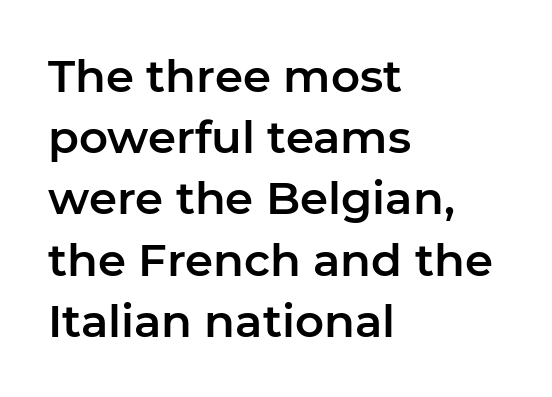
The image shows 45 px sans-serif type, upright; set left-aligned, normal line spacing (1.36x), normal letter spacing, not underlined; low stroke contrast and a medium x-height.
